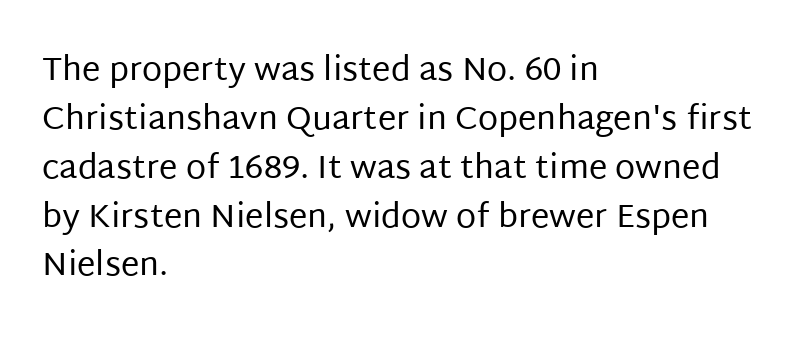
Q: Is the text bold? A: No.
Q: Is the text italic (slanted)? A: No, it is upright.
Q: Is the typeface a serif or a sans-serif typeface? A: Sans-serif.
Q: Is the text underlined? A: No.
Q: How is the paragraph aligned? A: Left-aligned.
Q: Is the spacing between letters normal or unusually wide? A: Normal.
Q: Is the spacing between lines tight, normal or loose? A: Normal.
Q: Width (condensed, normal, or wide)? A: Normal.
Q: Stroke contrast? A: Low.
Q: x-height? A: Large.
Q: Monospaced? A: No.
